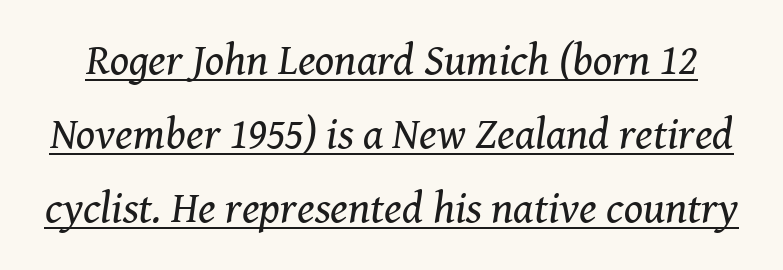
The image shows 44 px regular-weight serif type, italic (leaning right); set normal line spacing (1.68x), normal letter spacing, underlined; medium stroke contrast and a medium x-height.
